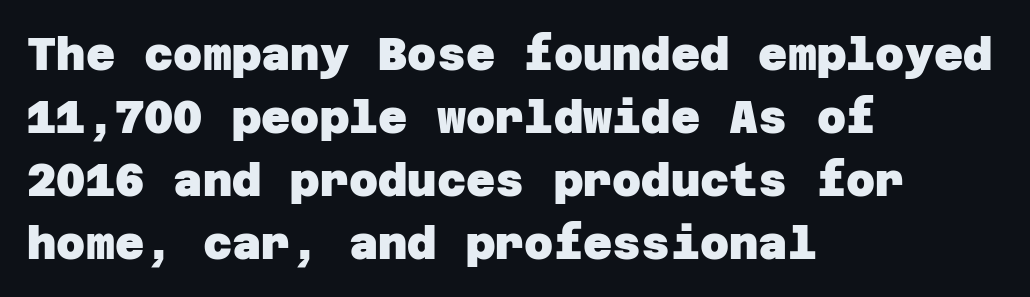
The image shows 45 px heavy sans-serif type; set left-aligned, normal line spacing (1.4x), normal letter spacing, not underlined; low stroke contrast and a large x-height.
